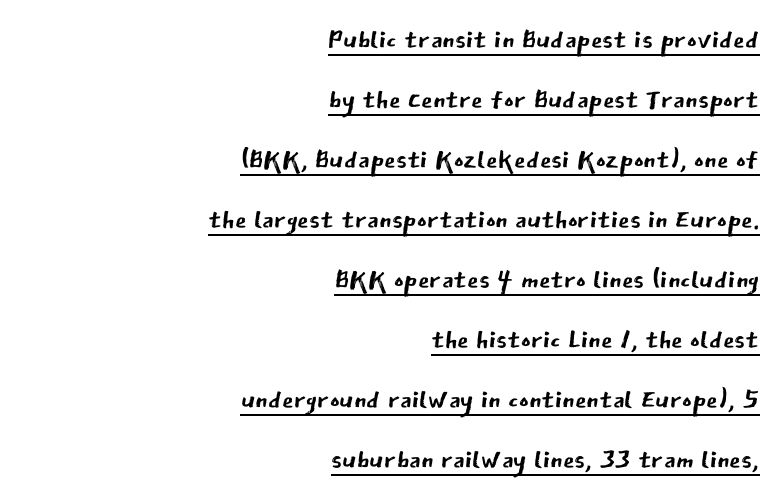
{"serif": "no", "italic": "no", "bold": "no", "weight": "regular", "width": "normal", "stroke_contrast": "low", "x_height": "medium", "monospaced": "no", "underline": "yes", "align": "right", "line_spacing": "normal", "line_spacing_ratio": 1.62, "letter_spacing": "normal", "letter_spacing_em": 0.0, "glyph_px": 37}
